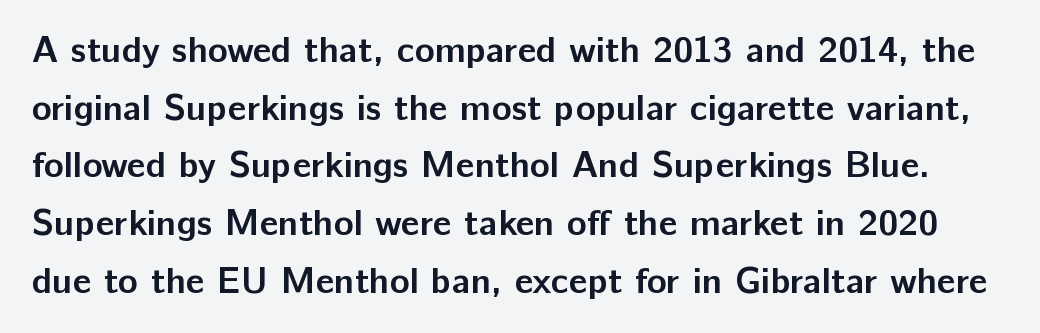
In terms of weight, the rendering is a true, heavy bold. Underlining? Definitely not there. Type style note: lacks serifs. Notice how descenders clear the ascenders below comfortably — that's standard leading. There is no visible air inserted between adjacent glyphs.
